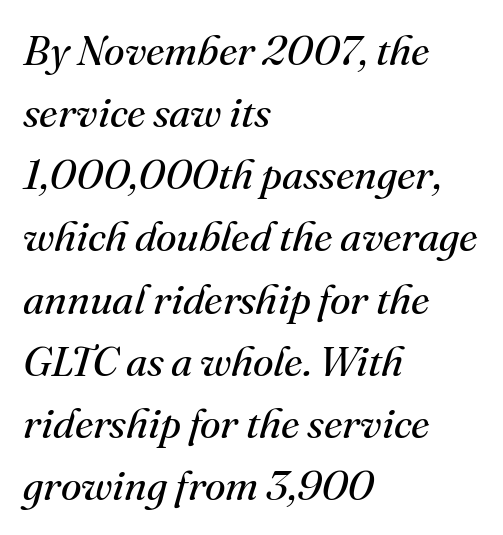
Q: Is the text bold? A: No.
Q: Is the text italic (slanted)? A: Yes, it leans right by about 16 degrees.
Q: Is the typeface a serif or a sans-serif typeface? A: Serif.
Q: Is the text underlined? A: No.
Q: How is the paragraph aligned? A: Left-aligned.
Q: Is the spacing between letters normal or unusually wide? A: Normal.
Q: Is the spacing between lines tight, normal or loose? A: Normal.
Q: Width (condensed, normal, or wide)? A: Normal.
Q: Stroke contrast? A: Medium.
Q: x-height? A: Small.
Q: Monospaced? A: No.
